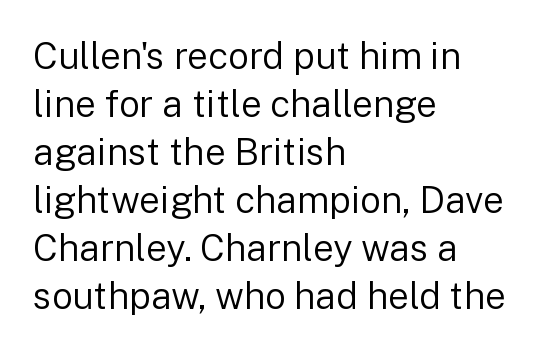
{"serif": "no", "italic": "no", "bold": "no", "weight": "regular", "width": "normal", "stroke_contrast": "low", "x_height": "medium", "monospaced": "no", "underline": "no", "align": "left", "line_spacing": "normal", "line_spacing_ratio": 1.3, "letter_spacing": "normal", "letter_spacing_em": 0.0, "glyph_px": 37}
